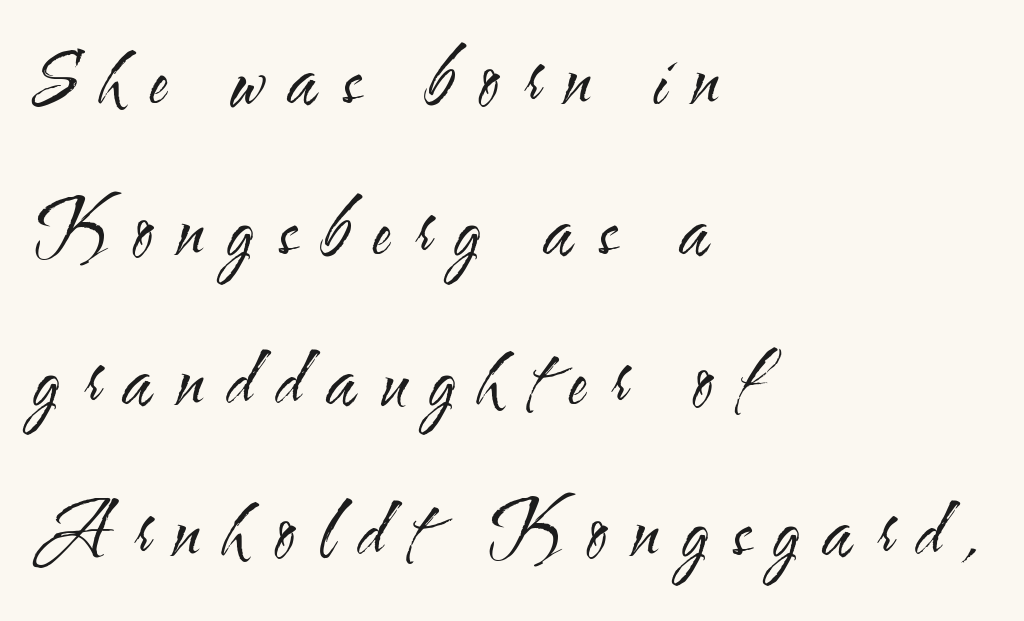
Q: Is the text bold? A: No.
Q: Is the text italic (slanted)? A: Yes.
Q: Is the typeface a serif or a sans-serif typeface? A: Sans-serif.
Q: Is the text underlined? A: No.
Q: How is the paragraph aligned? A: Left-aligned.
Q: Is the spacing between letters normal or unusually wide? A: Unusually wide.
Q: Is the spacing between lines tight, normal or loose? A: Loose.
Q: Width (condensed, normal, or wide)? A: Condensed.
Q: Stroke contrast? A: Medium.
Q: x-height? A: Small.
Q: Monospaced? A: No.
